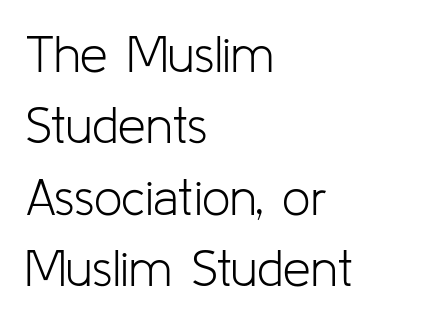
Has an underline been added? It has not. The characters display no serif detailing; their extremities are plain. You could not count columns in this text — the font is proportionally spaced. In terms of leading, this rendering sits right in the middle.
